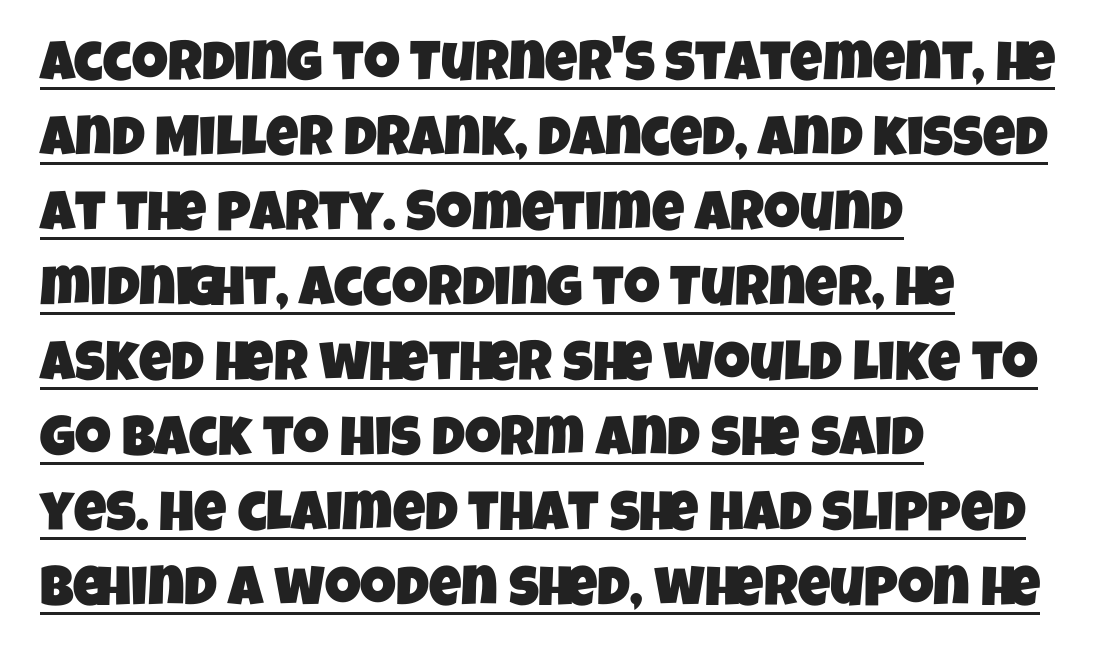
The image shows 56 px condensed sans-serif type; set left-aligned, normal line spacing (1.34x), normal letter spacing, underlined; low stroke contrast and a large x-height.
